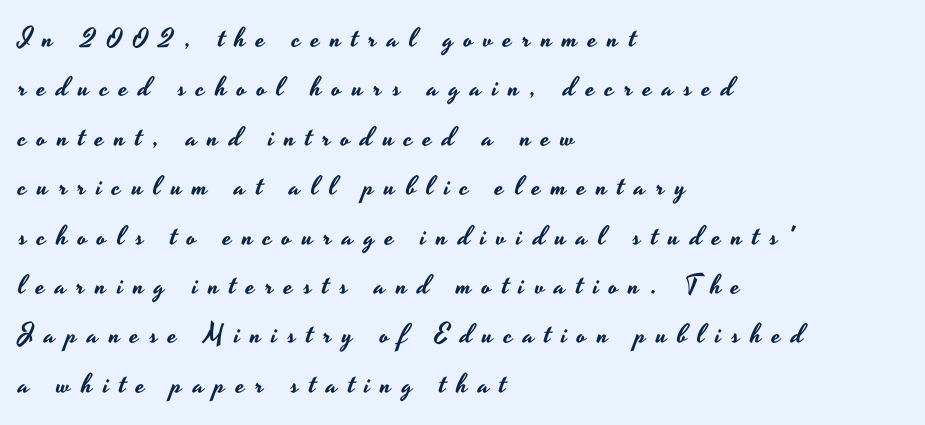
Q: Is the text italic (slanted)? A: Yes.
Q: Is the text underlined? A: No.
Q: How is the paragraph aligned? A: Left-aligned.
Q: Is the spacing between letters normal or unusually wide? A: Unusually wide.
